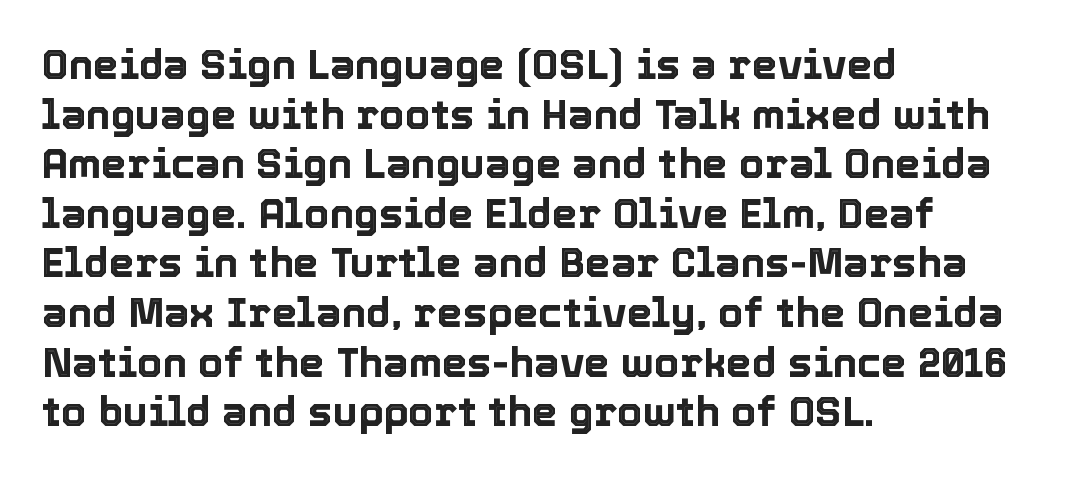
The image shows 41 px text type, upright; set left-aligned, line spacing 1.21x, normal letter spacing, not underlined; a medium x-height.
